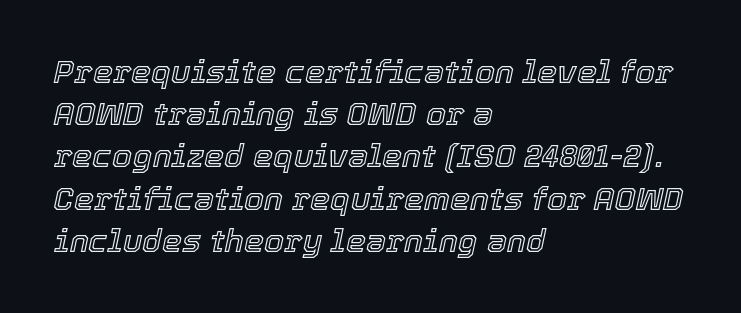
{"italic": "yes", "lean": "right", "slant_degrees": 12, "width": "normal", "x_height": "medium", "monospaced": "no", "underline": "no", "align": "left", "line_spacing": "normal", "line_spacing_ratio": 1.32, "letter_spacing": "normal", "letter_spacing_em": 0.0, "glyph_px": 32}
